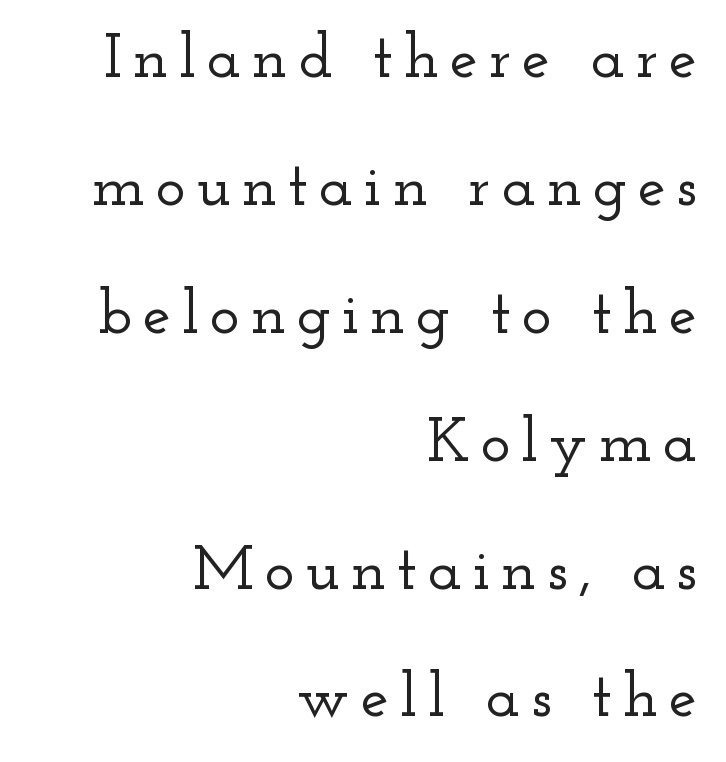
{"serif": "yes", "italic": "no", "width": "wide", "stroke_contrast": "low", "x_height": "small", "monospaced": "no", "underline": "no", "align": "right", "line_spacing": "loose", "line_spacing_ratio": 2.03, "glyph_px": 63}
